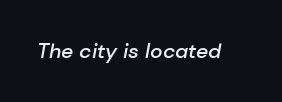
Students, note that the glyphs here touch the page at normal intervals. Descender tails drop into unmarked territory. Slant detected: the letters are inclined. Is the type bold? Partly — it's a semibold, heavier than regular but not fully bold.
